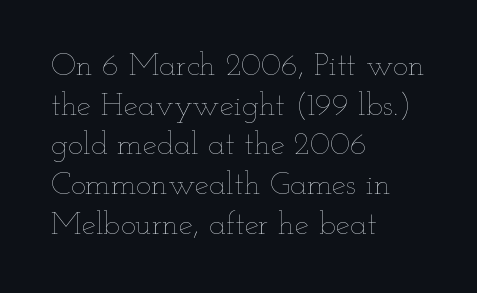
Q: Is the text bold? A: No.
Q: Is the text italic (slanted)? A: No, it is upright.
Q: Is the text underlined? A: No.
Q: How is the paragraph aligned? A: Left-aligned.
Q: Is the spacing between letters normal or unusually wide? A: Normal.
Q: Width (condensed, normal, or wide)? A: Wide.
Q: Stroke contrast? A: Low.
Q: x-height? A: Small.
Q: Monospaced? A: No.
